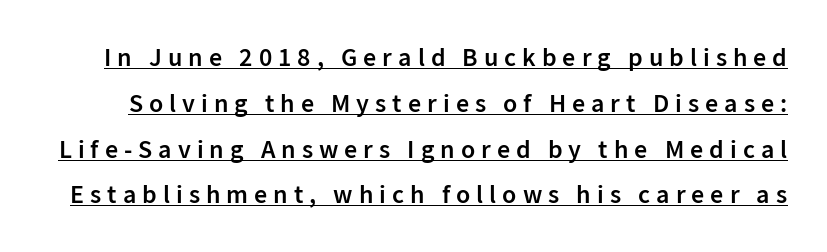
The image shows 26 px text type, upright; set line spacing 1.76x, unusually wide letter spacing (+0.23 em), underlined.
